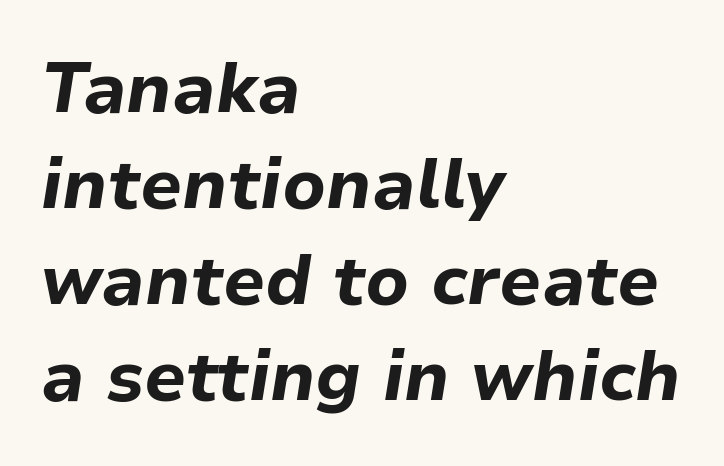
The face used here has the dense, thick strokes of a bold. The passage shown stacks its lines at a standard gap. Type without underlining. The typesetter chose a ragged-right arrangement here.
